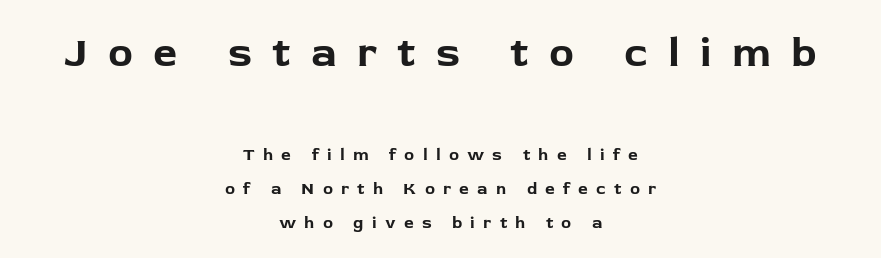
The image shows 42 px bold sans-serif type, upright; set centered, loose line spacing (2.0x), unusually wide letter spacing (+0.48 em), not underlined; the first (top) block is 2.47x larger; low stroke contrast and a medium x-height.
